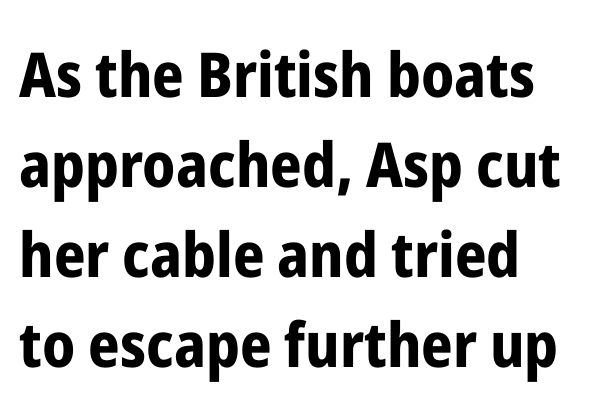
Compared with typical paragraphs, the rows here are spaced about the same. These lines are rendered in a variable-pitch font. This rendering leaves character spacing at its baseline value. The letters are bold, with thick, heavy strokes. What kind of face is this? One without serifs — a sans. Any mark beneath the type? The region is blank.
